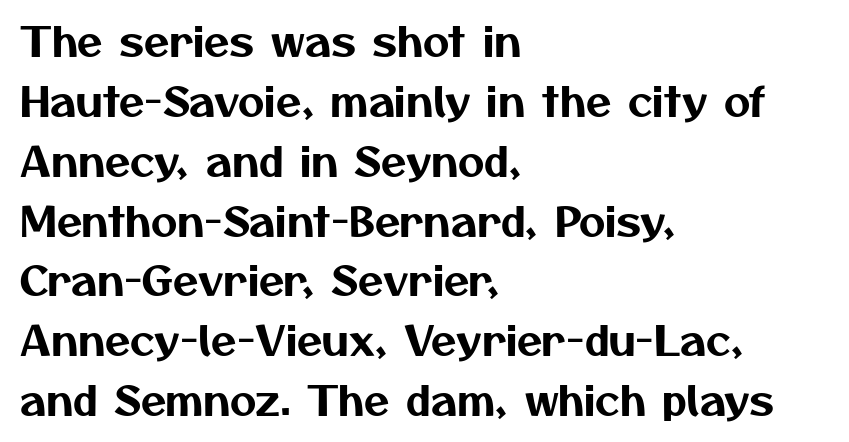
Q: Is the typeface a serif or a sans-serif typeface? A: Sans-serif.
Q: Is the text underlined? A: No.
Q: How is the paragraph aligned? A: Left-aligned.
Q: Is the spacing between letters normal or unusually wide? A: Normal.
Q: Is the spacing between lines tight, normal or loose? A: Normal.
Q: Width (condensed, normal, or wide)? A: Normal.
Q: Stroke contrast? A: Medium.
Q: x-height? A: Medium.
Q: Monospaced? A: No.
